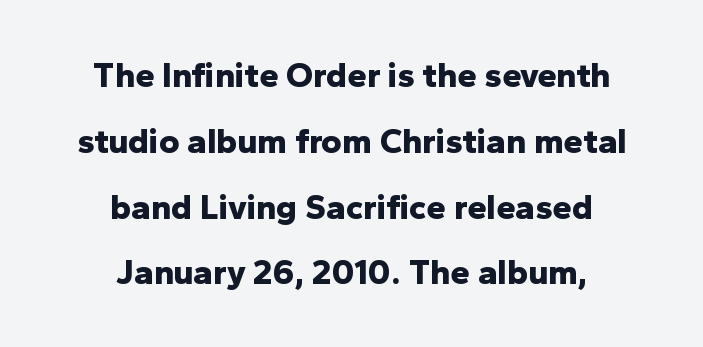
Q: Is the text bold? A: Yes.
Q: Is the text italic (slanted)? A: No, it is upright.
Q: Is the typeface a serif or a sans-serif typeface? A: Sans-serif.
Q: Is the text underlined? A: No.
Q: How is the paragraph aligned? A: Centered.
Q: Is the spacing between letters normal or unusually wide? A: Normal.
Q: Width (condensed, normal, or wide)? A: Normal.
Q: Stroke contrast? A: Low.
Q: x-height? A: Medium.
Q: Monospaced? A: No.
